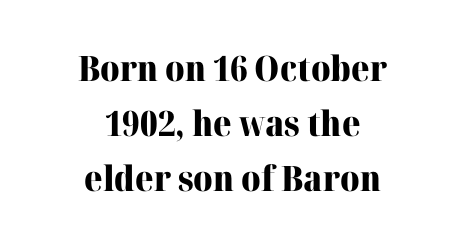
The image shows 35 px heavy serif type, upright; set centered, normal line spacing (1.57x), normal letter spacing, not underlined; high stroke contrast and a medium x-height.
